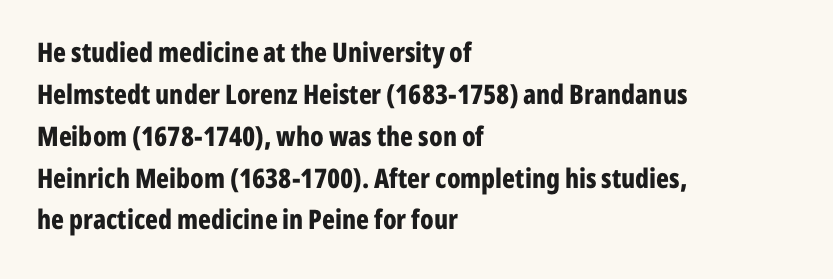
{"italic": "no", "bold": "yes", "underline": "no", "align": "left", "line_spacing": "normal", "line_spacing_ratio": 1.55, "letter_spacing": "normal", "letter_spacing_em": 0.0, "glyph_px": 27}
